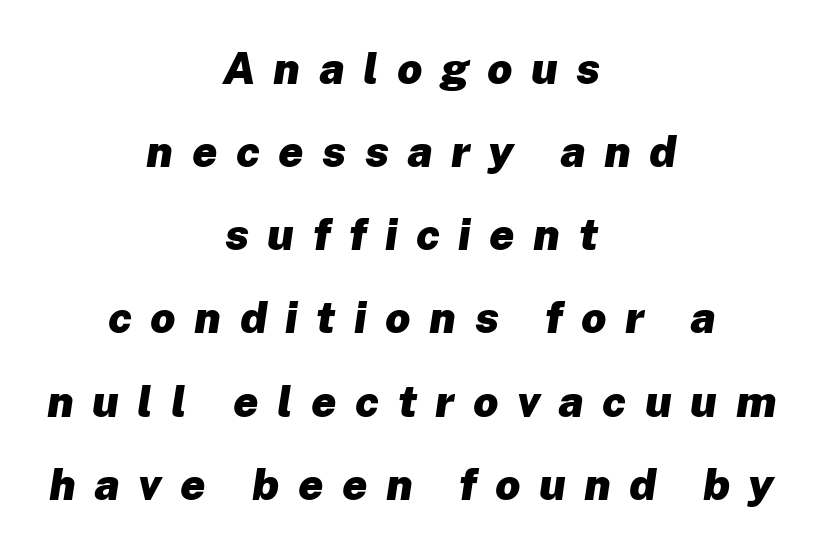
Q: Is the text bold? A: Yes.
Q: Is the text italic (slanted)? A: Yes, it leans right by about 8 degrees.
Q: Is the text underlined? A: No.
Q: How is the paragraph aligned? A: Centered.
Q: Is the spacing between letters normal or unusually wide? A: Unusually wide.
Q: Width (condensed, normal, or wide)? A: Normal.
Q: Stroke contrast? A: Low.
Q: x-height? A: Medium.
Q: Monospaced? A: No.
